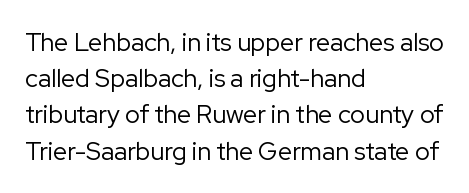
Q: Is the text bold? A: No.
Q: Is the text italic (slanted)? A: No, it is upright.
Q: Is the text underlined? A: No.
Q: How is the paragraph aligned? A: Left-aligned.
Q: Is the spacing between letters normal or unusually wide? A: Normal.
Q: Is the spacing between lines tight, normal or loose? A: Normal.
